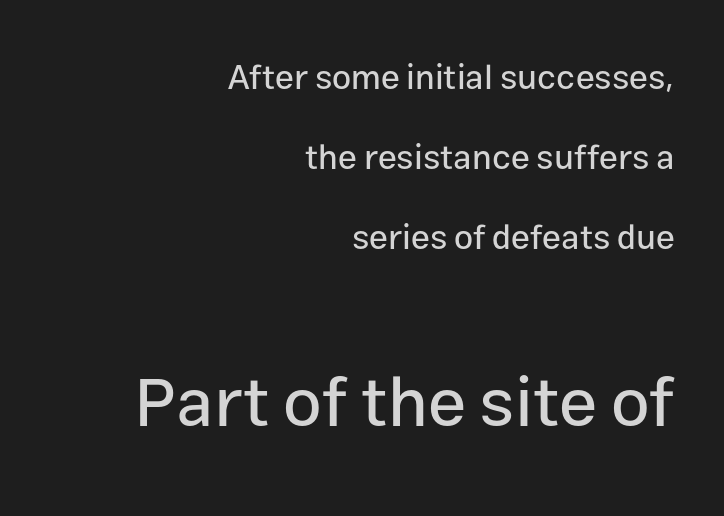
Q: Is the text italic (slanted)? A: No, it is upright.
Q: Is the typeface a serif or a sans-serif typeface? A: Sans-serif.
Q: Is the text underlined? A: No.
Q: How is the paragraph aligned? A: Right-aligned.
Q: Is the spacing between letters normal or unusually wide? A: Normal.
Q: Is the spacing between lines tight, normal or loose? A: Loose.
Q: Which block of text is set in a larger size, the first (top) or the second (bottom)? A: The second (bottom) one.
Q: Width (condensed, normal, or wide)? A: Normal.
Q: Stroke contrast? A: Low.
Q: x-height? A: Medium.
Q: Monospaced? A: No.
